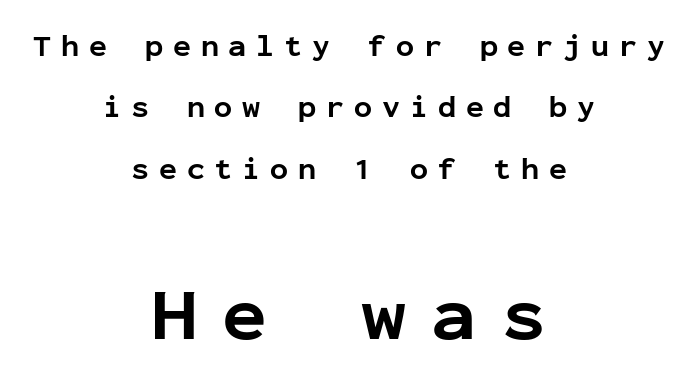
Of the two passages, the one underneath uses the larger point size. Descender tails drop into unmarked territory. In CSS terms this would be text-align: center. Tall strokes in this sample are plumb rather than angled. Successive baselines arrive slowly, with a big drop between each. The passage shown has open, widely tracked lettering throughout.
